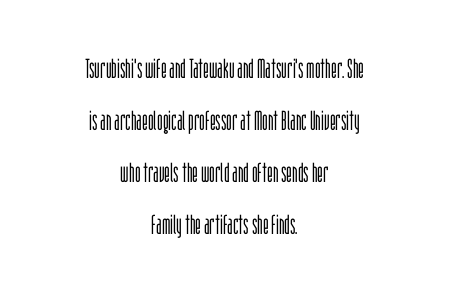
{"italic": "no", "bold": "no", "underline": "no", "align": "center", "line_spacing": "loose", "line_spacing_ratio": 1.92, "letter_spacing": "normal", "letter_spacing_em": 0.0, "glyph_px": 27}
